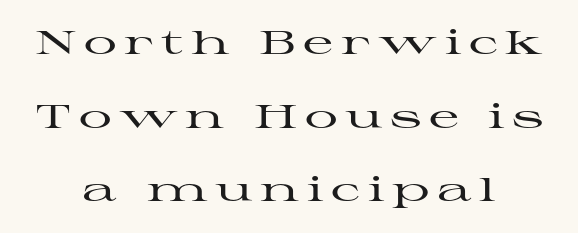
Honestly, there is no underline to notice here at all. Every stem runs plumb, perpendicular to the baseline. In CSS terms this would be text-align: center. Widely set lines give the paragraph a tall, airy silhouette.
